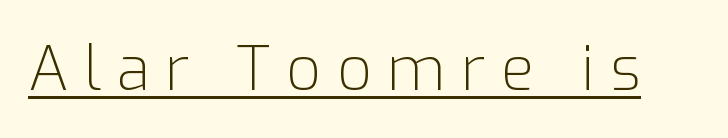
Q: Is the text bold? A: No.
Q: Is the text italic (slanted)? A: No, it is upright.
Q: Is the typeface a serif or a sans-serif typeface? A: Sans-serif.
Q: Is the text underlined? A: Yes.
Q: Is the spacing between letters normal or unusually wide? A: Unusually wide.
Q: Width (condensed, normal, or wide)? A: Normal.
Q: Stroke contrast? A: Low.
Q: x-height? A: Medium.
Q: Monospaced? A: No.
